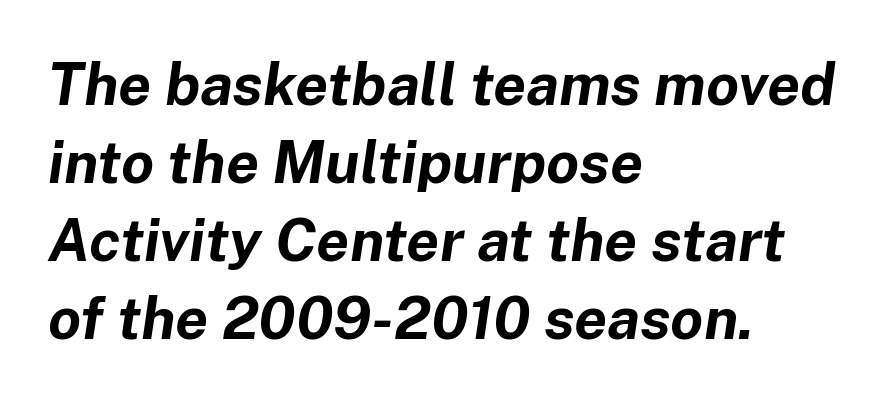
The image shows 59 px bold type, italic (leaning right); set left-aligned, normal line spacing (1.32x), normal letter spacing, not underlined; low stroke contrast and a medium x-height.
